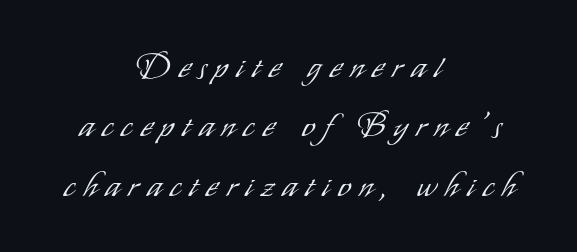
The image shows 33 px light, condensed sans-serif type; set centered, line spacing 1.8x, unusually wide letter spacing (+0.27 em), not underlined; low stroke contrast and a small x-height.
